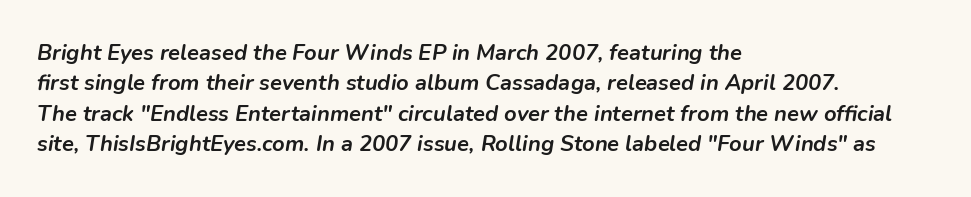
{"italic": "yes", "lean": "right", "slant_degrees": 9, "bold": "yes", "underline": "no", "align": "left", "line_spacing": "normal", "line_spacing_ratio": 1.38, "letter_spacing": "normal", "letter_spacing_em": 0.0, "glyph_px": 22}
